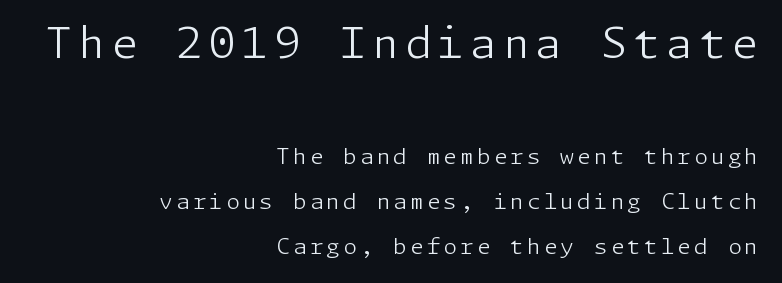
Of the two passages, the one on top uses the larger point size. Honestly, there is no underline to notice here at all. Which margin do the lines hug? The right one — the left edge is uneven. Serifs: no, the terminals of the letterforms are clean. You could fit nearly another row in the gap between these rows. Ascenders rise straight up at ninety degrees.
